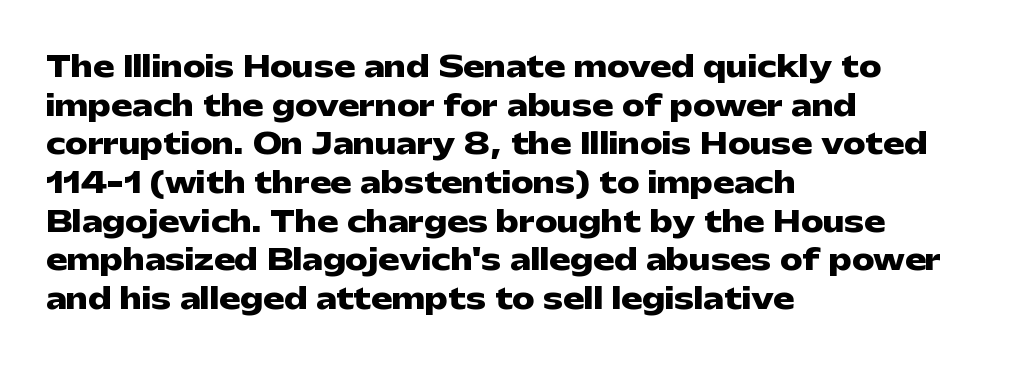
Q: Is the text bold? A: Yes.
Q: Is the text italic (slanted)? A: No, it is upright.
Q: Is the typeface a serif or a sans-serif typeface? A: Sans-serif.
Q: Is the text underlined? A: No.
Q: How is the paragraph aligned? A: Left-aligned.
Q: Is the spacing between letters normal or unusually wide? A: Normal.
Q: Is the spacing between lines tight, normal or loose? A: Normal.
Q: Width (condensed, normal, or wide)? A: Wide.
Q: Stroke contrast? A: Low.
Q: x-height? A: Medium.
Q: Monospaced? A: No.
